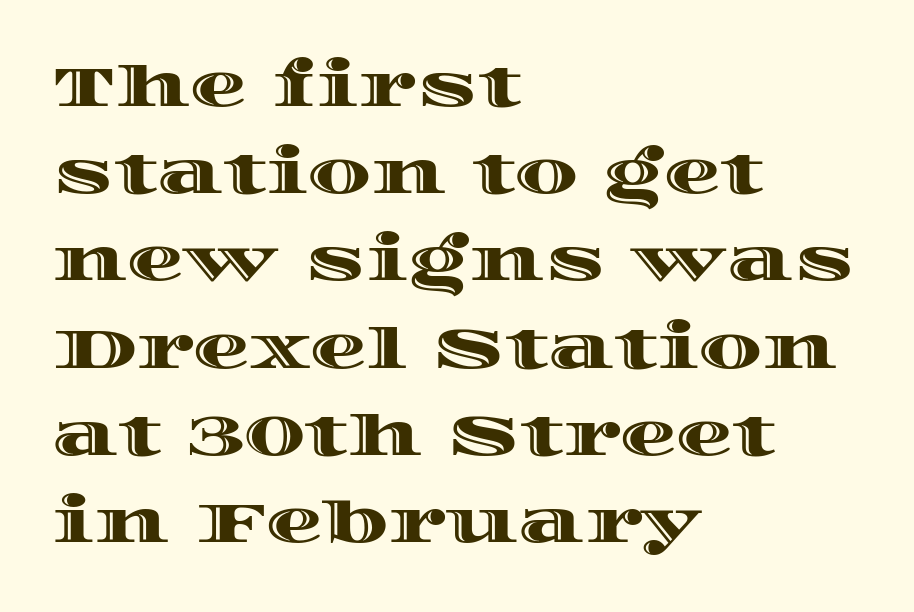
{"italic": "no", "width": "wide", "x_height": "large", "monospaced": "no", "underline": "no", "align": "left", "line_spacing": "normal", "line_spacing_ratio": 1.53, "letter_spacing": "normal", "letter_spacing_em": 0.0, "glyph_px": 57}
